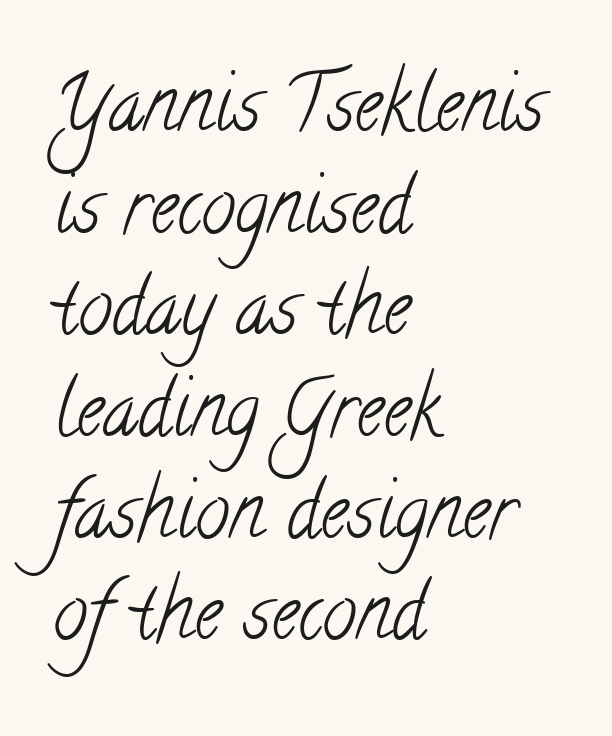
{"serif": "yes", "bold": "no", "weight": "light", "width": "condensed", "stroke_contrast": "low", "x_height": "small", "monospaced": "no", "underline": "no", "align": "left", "line_spacing": "normal", "line_spacing_ratio": 1.32, "letter_spacing": "normal", "letter_spacing_em": 0.0, "glyph_px": 77}
